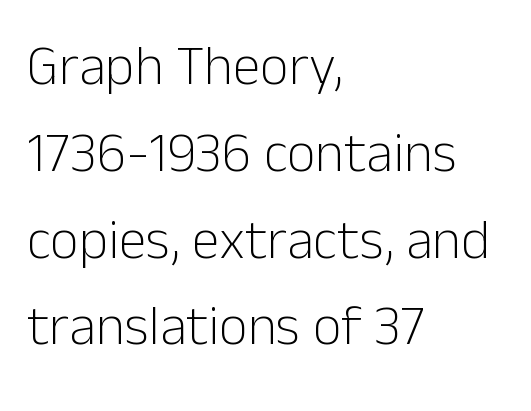
Stems and bowls with no extra thickness — not bold. The designer went with a sans here, leaving each stem footless. It's the straight-up-and-down kind of type. Line spacing here is normal. The gap between lines stays unmarked.
